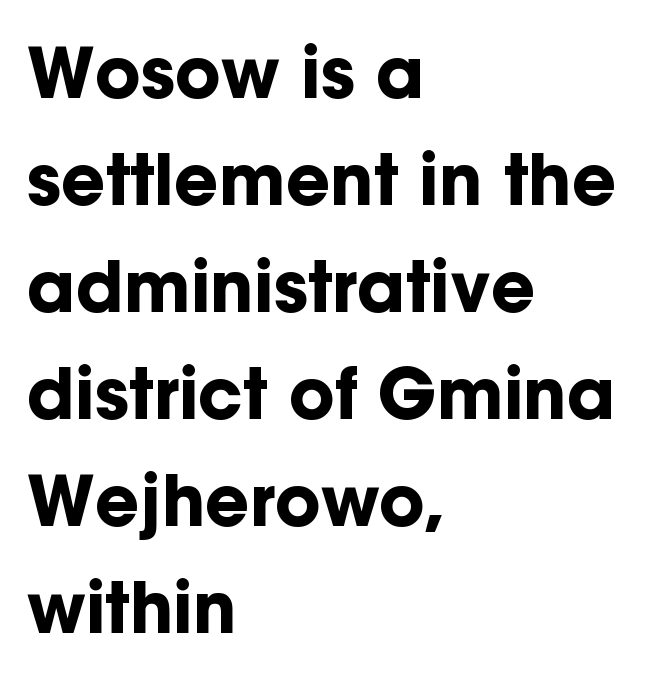
The specimen reads as upright at a glance. Where is the straight margin? On the left. The space beneath each line is pristine and unruled. Vertically, the passage feels balanced, rows spaced as you'd expect.
